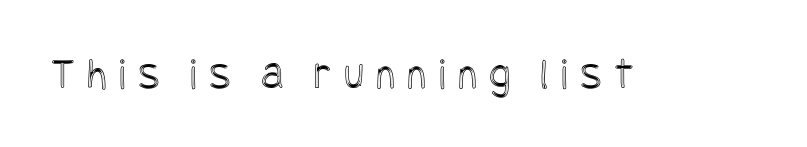
This sample uses expanded letter spacing, leaving extra air between glyphs. This rendering features lettering with no underline. Tall strokes in this sample are plumb rather than angled.
